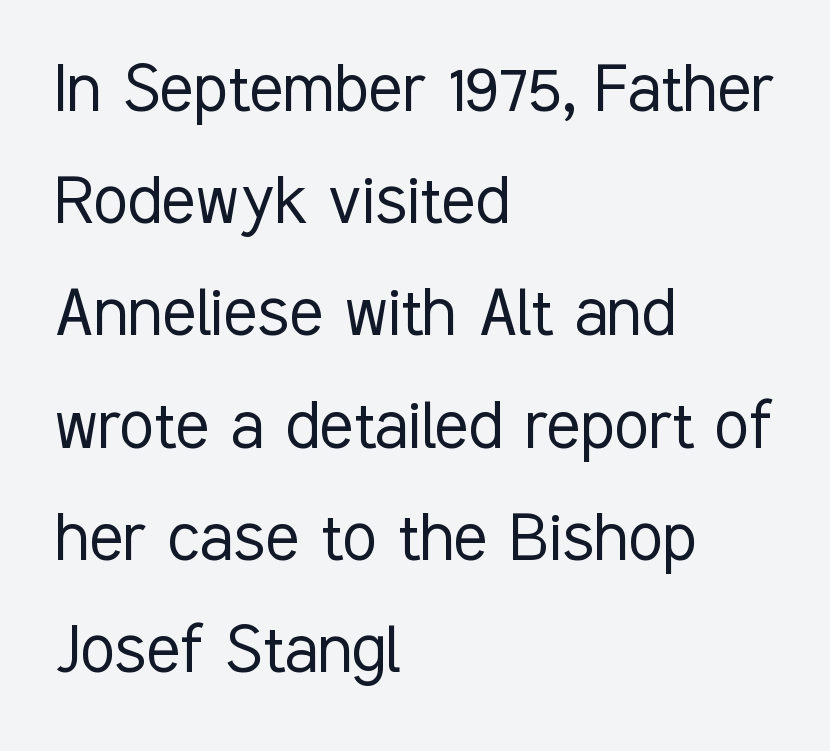
Is this a fixed-width face? No — the glyphs have proportional, varying widths. The lettering holds an erect, upright posture throughout. Horizontally, the lines are justified to the leading edge only. Stems and bowls with no extra thickness — not bold. The specimen omits any rule beneath the text block's lines. Stroke terminals: plain, sans-serif.
